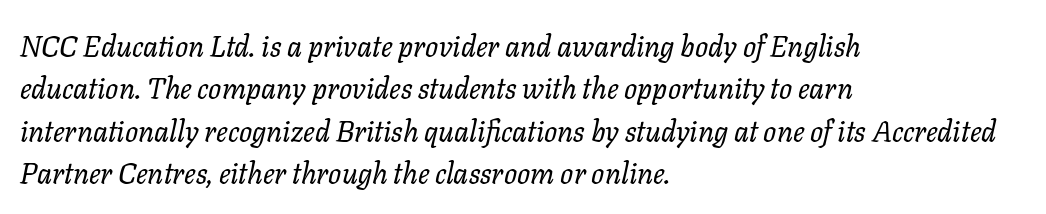
Q: Is the text bold? A: No.
Q: Is the text italic (slanted)? A: Yes, it leans right by about 11 degrees.
Q: Is the text underlined? A: No.
Q: How is the paragraph aligned? A: Left-aligned.
Q: Is the spacing between letters normal or unusually wide? A: Normal.
Q: Is the spacing between lines tight, normal or loose? A: Normal.
Q: Width (condensed, normal, or wide)? A: Normal.
Q: Stroke contrast? A: Low.
Q: x-height? A: Medium.
Q: Monospaced? A: No.
